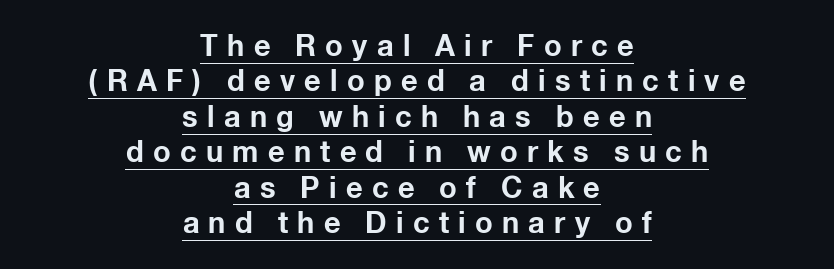
{"serif": "no", "italic": "no", "bold": "yes", "weight": "bold", "width": "normal", "stroke_contrast": "low", "x_height": "medium", "monospaced": "no", "underline": "yes", "align": "center", "line_spacing_ratio": 1.22, "letter_spacing": "wide", "letter_spacing_em": 0.32, "glyph_px": 29}
